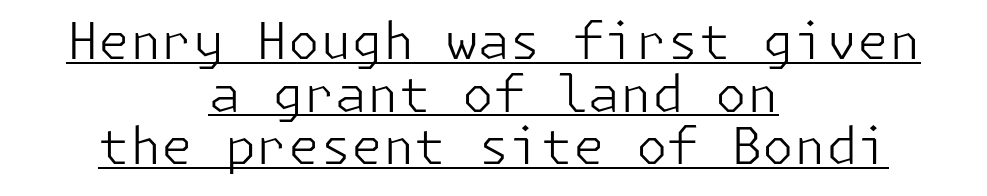
One-word summary of the alignment: center. Vertically, the passage feels compressed, each row crowding the next. Short note: letters normally spaced. Does a line run under the words? Yes, clearly.
